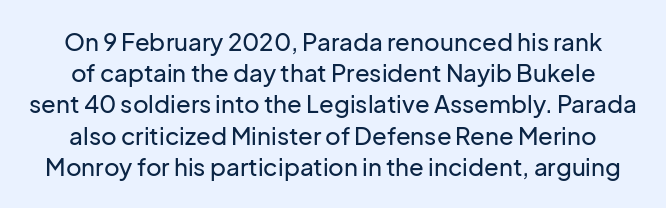
Q: Is the text italic (slanted)? A: No, it is upright.
Q: Is the text underlined? A: No.
Q: Is the spacing between letters normal or unusually wide? A: Normal.
Q: Is the spacing between lines tight, normal or loose? A: Normal.
